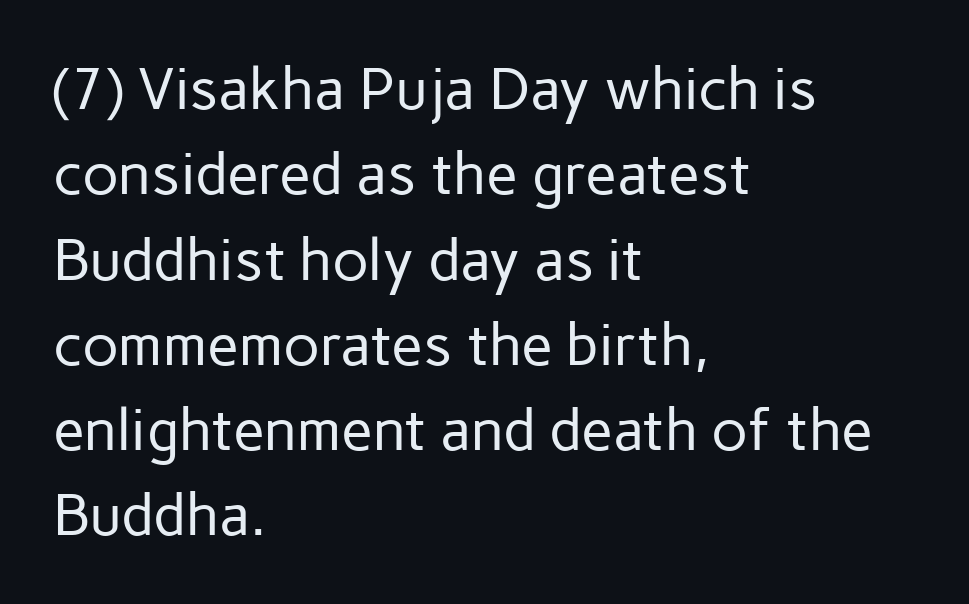
{"serif": "no", "italic": "no", "bold": "no", "weight": "regular", "width": "normal", "stroke_contrast": "low", "x_height": "medium", "monospaced": "no", "underline": "no", "align": "left", "line_spacing": "normal", "line_spacing_ratio": 1.47, "letter_spacing": "normal", "letter_spacing_em": 0.0, "glyph_px": 58}
